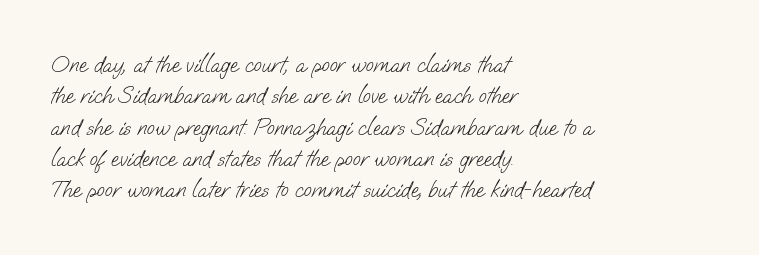
{"bold": "no", "underline": "no", "align": "left", "line_spacing": "normal", "line_spacing_ratio": 1.36, "letter_spacing": "normal", "letter_spacing_em": 0.0, "glyph_px": 23}
